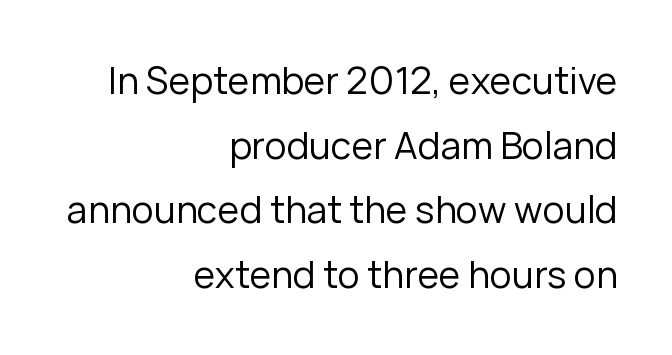
The image shows 37 px regular-weight sans-serif type, upright; set right-aligned, line spacing 1.75x, normal letter spacing, not underlined; low stroke contrast and a medium x-height.
